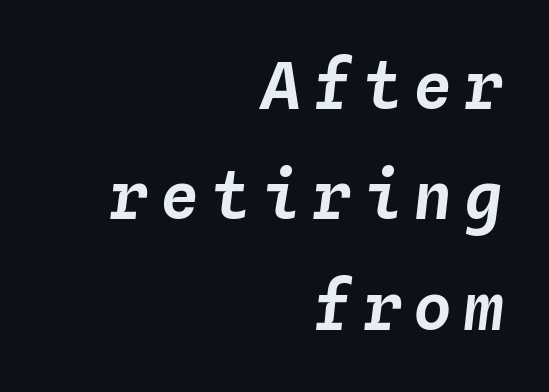
{"italic": "yes", "lean": "right", "slant_degrees": 4, "width": "normal", "stroke_contrast": "low", "x_height": "medium", "monospaced": "yes", "underline": "no", "align": "right", "line_spacing": "normal", "line_spacing_ratio": 1.7, "glyph_px": 65}
